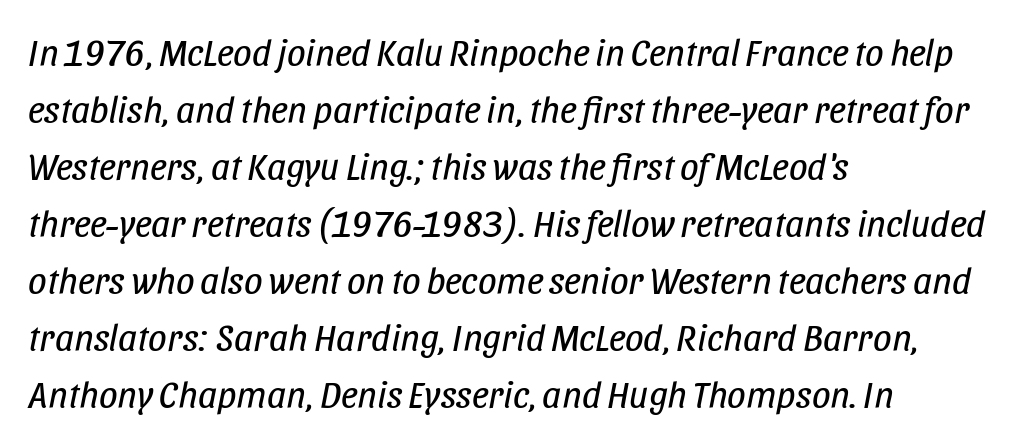
The image shows 37 px regular-weight, condensed type, italic (leaning right); set left-aligned, normal line spacing (1.54x), normal letter spacing, not underlined; low stroke contrast and a large x-height.
